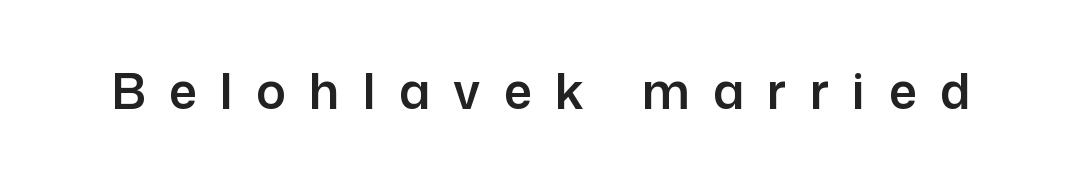
Q: Is the text italic (slanted)? A: No, it is upright.
Q: Is the typeface a serif or a sans-serif typeface? A: Sans-serif.
Q: Is the text underlined? A: No.
Q: Is the spacing between letters normal or unusually wide? A: Unusually wide.
Q: Width (condensed, normal, or wide)? A: Normal.
Q: Stroke contrast? A: Low.
Q: x-height? A: Medium.
Q: Monospaced? A: No.
